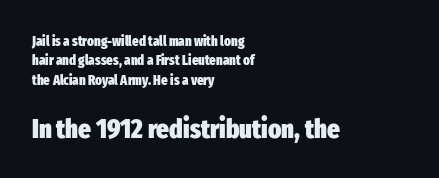
The image shows 27 px bold type, upright; set left-aligned, normal line spacing (1.38x), normal letter spacing, not underlined; the second (bottom) block is 1.93x larger.
